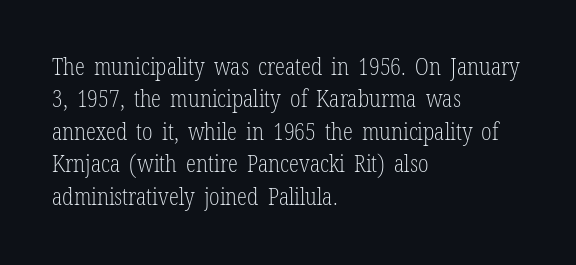
{"italic": "no", "bold": "no", "underline": "no", "align": "left", "line_spacing": "normal", "line_spacing_ratio": 1.41, "letter_spacing": "normal", "letter_spacing_em": 0.0, "glyph_px": 23}
